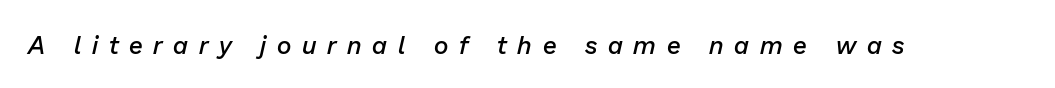
What weight is shown? A semibold, between regular and bold. Loose tracking; the words dissolve into strings of separated letters. Quick note: underline off. The rendering applies a slant to the glyphs.
